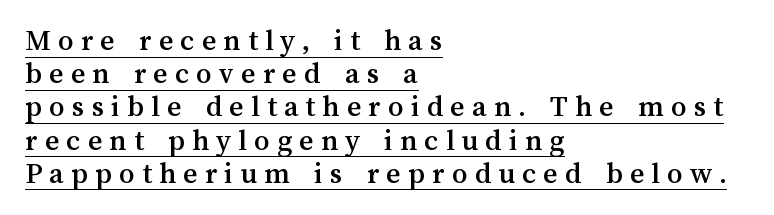
Casual observation: everything's shoved over to the left. A roman cut, with each character standing at attention. The face used here is proportionally spaced, like ordinary book or web type. Notice how descenders almost collide with the ascenders below — that's tight leading. The line texture is sparse and dotted thanks to wide tracking.
